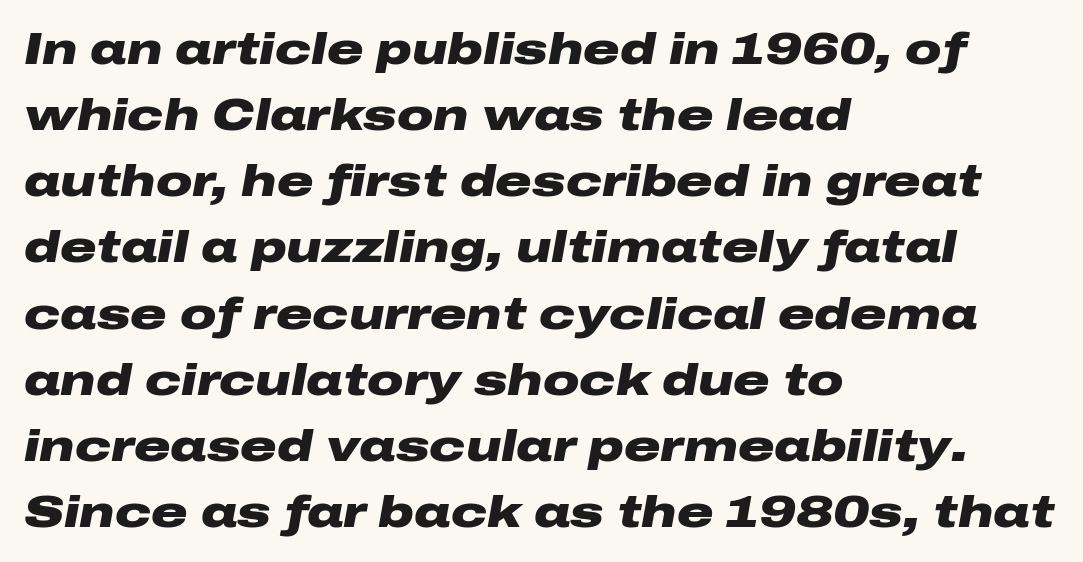
The image shows 45 px heavy, wide type, italic (leaning right); set left-aligned, normal line spacing (1.47x), normal letter spacing, not underlined; low stroke contrast and a medium x-height.
